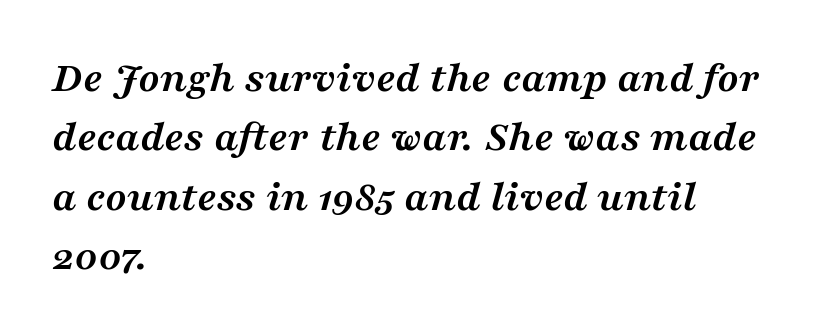
Q: Is the text bold? A: Yes.
Q: Is the text italic (slanted)? A: Yes, it leans right by about 16 degrees.
Q: Is the typeface a serif or a sans-serif typeface? A: Serif.
Q: Is the text underlined? A: No.
Q: How is the paragraph aligned? A: Left-aligned.
Q: Is the spacing between letters normal or unusually wide? A: Normal.
Q: Is the spacing between lines tight, normal or loose? A: Normal.
Q: Width (condensed, normal, or wide)? A: Wide.
Q: Stroke contrast? A: Medium.
Q: x-height? A: Medium.
Q: Monospaced? A: No.
